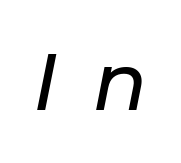
{"italic": "yes", "lean": "right", "slant_degrees": 11, "width": "normal", "stroke_contrast": "low", "x_height": "medium", "monospaced": "no", "underline": "no", "letter_spacing": "wide", "letter_spacing_em": 0.44, "glyph_px": 80}
